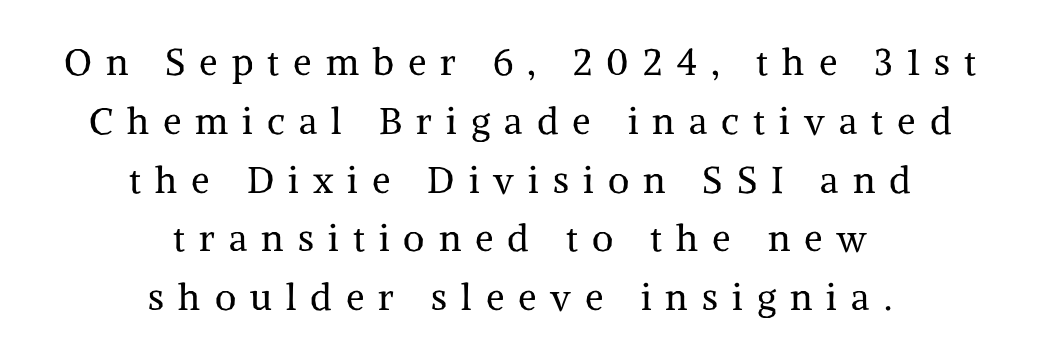
{"serif": "yes", "italic": "no", "bold": "no", "weight": "regular", "width": "normal", "stroke_contrast": "medium", "x_height": "medium", "monospaced": "no", "underline": "no", "align": "center", "line_spacing": "normal", "line_spacing_ratio": 1.59, "letter_spacing": "wide", "letter_spacing_em": 0.38, "glyph_px": 37}
